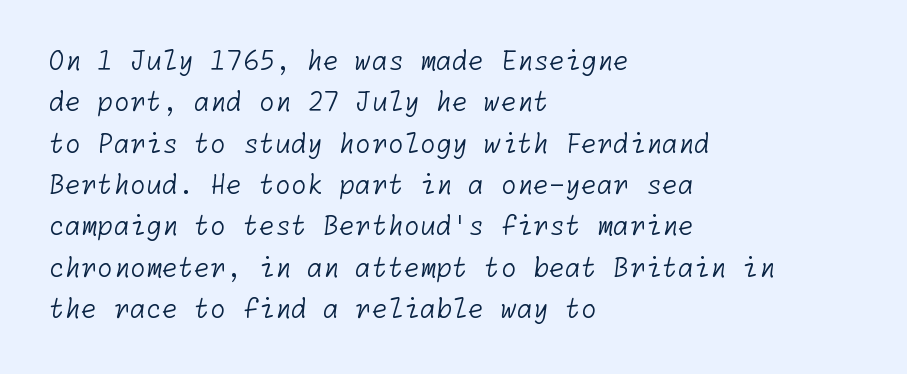
{"bold": "no", "underline": "no", "align": "left", "line_spacing": "normal", "line_spacing_ratio": 1.59, "letter_spacing": "normal", "letter_spacing_em": 0.0, "glyph_px": 26}
